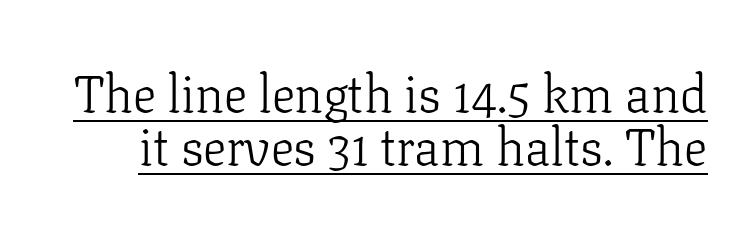
The image shows 52 px light serif type, upright; set tight line spacing (1.01x), normal letter spacing, underlined; low stroke contrast and a medium x-height.
